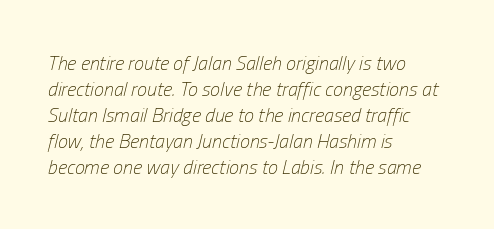
{"italic": "yes", "lean": "right", "slant_degrees": 13, "bold": "no", "underline": "no", "align": "left", "line_spacing": "normal", "line_spacing_ratio": 1.3, "letter_spacing": "normal", "letter_spacing_em": 0.0, "glyph_px": 20}
